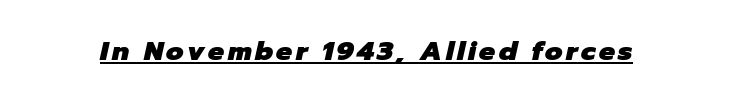
The image shows 27 px bold type, italic (leaning right); set underlined.
